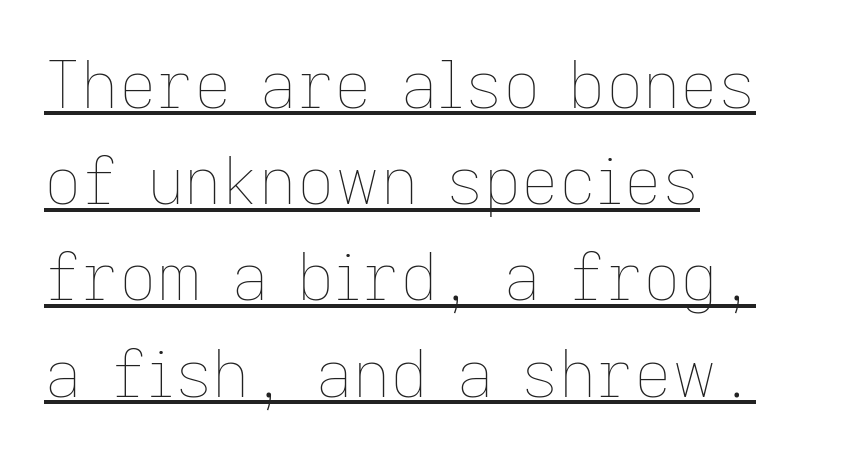
Students, observe: this is what conventionally led text looks like. A typesetter would call this proportional, since set widths differ per character. The passage shown has conventional tracking throughout. Weight: not bold — regular or lighter. Layout note: lines flush left.
